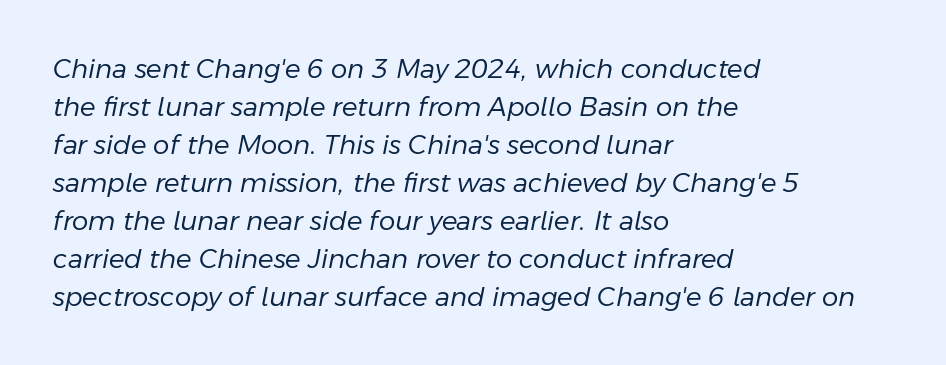
Q: Is the text bold? A: No.
Q: Is the text italic (slanted)? A: Yes, it leans right by about 11 degrees.
Q: Is the text underlined? A: No.
Q: How is the paragraph aligned? A: Left-aligned.
Q: Is the spacing between letters normal or unusually wide? A: Normal.
Q: Is the spacing between lines tight, normal or loose? A: Normal.
